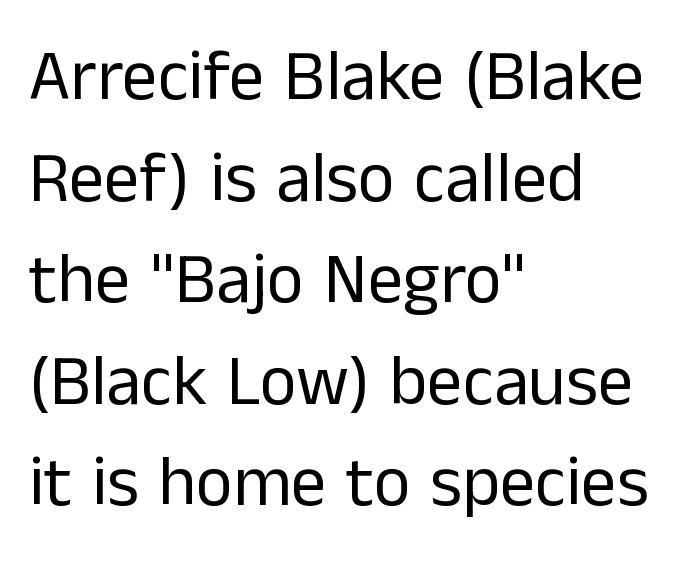
You could call the tracking neutral — neither tight nor loose. Classification — sans serif. Posture: straight, roman, zero tilt. All the whitespace from short lines collects on the right.
